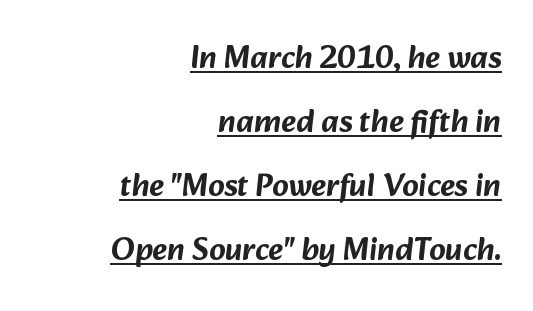
Is there an underline? Yes — a line sits under the letters. Line endings align vertically; line beginnings do not. Is this a fixed-width face? No — the glyphs have proportional, varying widths. Rows of type keep a wide berth in the vertical direction.
